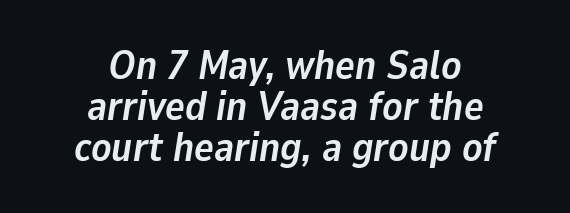
Q: Is the text bold? A: Yes.
Q: Is the text italic (slanted)? A: Yes, it leans right by about 9 degrees.
Q: Is the text underlined? A: No.
Q: How is the paragraph aligned? A: Centered.
Q: Is the spacing between letters normal or unusually wide? A: Normal.
Q: Is the spacing between lines tight, normal or loose? A: Tight.
Q: Width (condensed, normal, or wide)? A: Normal.
Q: Stroke contrast? A: Low.
Q: x-height? A: Medium.
Q: Monospaced? A: No.
